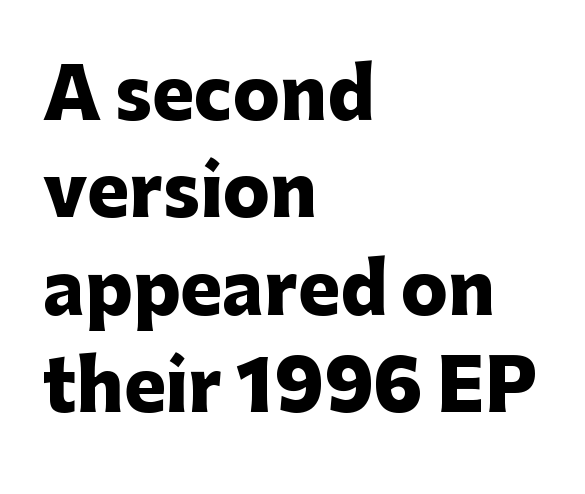
The image shows 70 px heavy sans-serif type, upright; set left-aligned, normal line spacing (1.39x), normal letter spacing, not underlined; low stroke contrast and a medium x-height.
